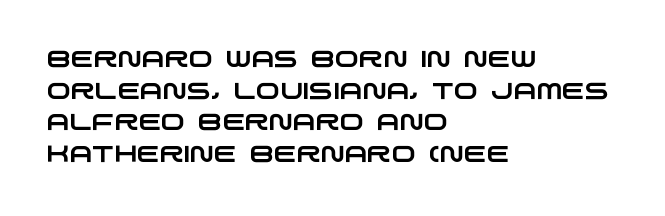
Q: Is the text underlined? A: No.
Q: How is the paragraph aligned? A: Left-aligned.
Q: Is the spacing between letters normal or unusually wide? A: Normal.
Q: Is the spacing between lines tight, normal or loose? A: Normal.
